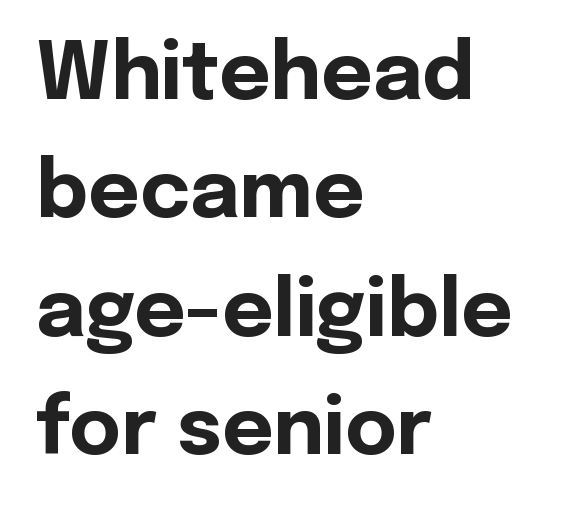
{"serif": "no", "italic": "no", "bold": "yes", "weight": "bold", "width": "normal", "x_height": "medium", "monospaced": "no", "underline": "no", "align": "left", "line_spacing": "normal", "line_spacing_ratio": 1.5, "letter_spacing": "normal", "letter_spacing_em": 0.0, "glyph_px": 79}
